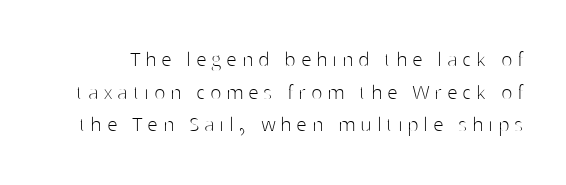
The image shows 24 px text type, upright; set normal line spacing (1.36x), unusually wide letter spacing (+0.2 em), not underlined.
